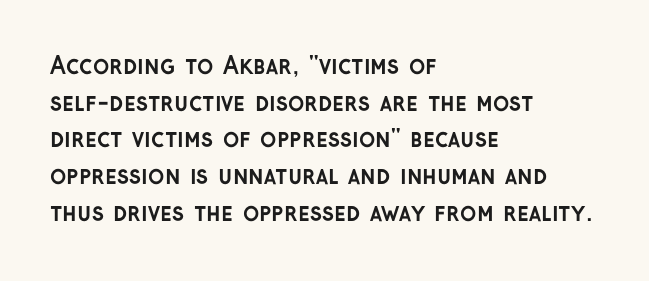
The image shows 24 px bold type, upright; set left-aligned, normal line spacing (1.53x), normal letter spacing, not underlined.
